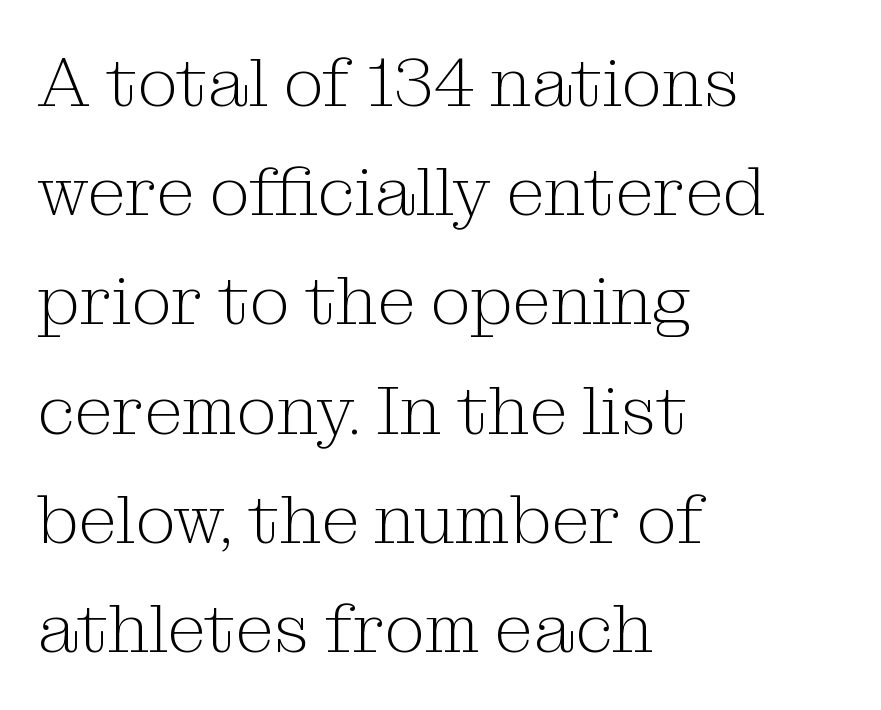
The image shows 70 px light serif type, upright; set left-aligned, normal line spacing (1.56x), normal letter spacing, not underlined; medium stroke contrast and a medium x-height.
